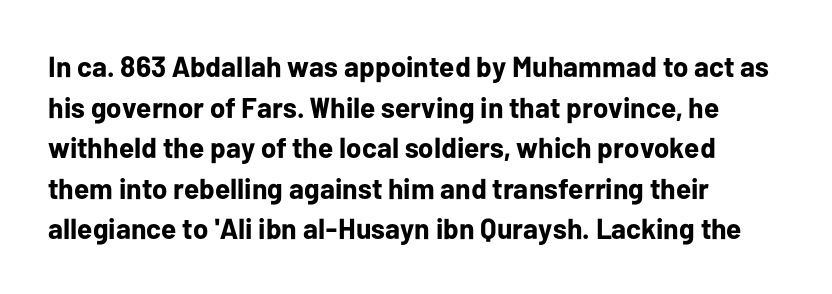
The image shows 29 px bold sans-serif type, upright; set left-aligned, normal line spacing (1.4x), normal letter spacing, not underlined; low stroke contrast and a medium x-height.
